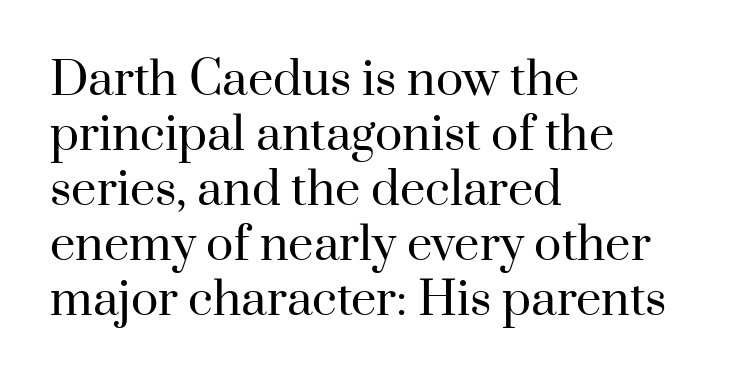
Q: Is the text bold? A: No.
Q: Is the text italic (slanted)? A: No, it is upright.
Q: Is the typeface a serif or a sans-serif typeface? A: Serif.
Q: Is the text underlined? A: No.
Q: How is the paragraph aligned? A: Left-aligned.
Q: Is the spacing between letters normal or unusually wide? A: Normal.
Q: Width (condensed, normal, or wide)? A: Normal.
Q: Stroke contrast? A: High.
Q: x-height? A: Small.
Q: Monospaced? A: No.
